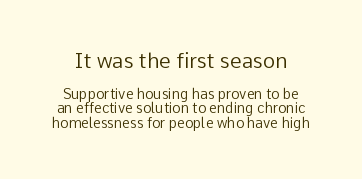
Q: Is the text bold? A: No.
Q: Is the text italic (slanted)? A: No, it is upright.
Q: Is the text underlined? A: No.
Q: Is the spacing between letters normal or unusually wide? A: Normal.
Q: Is the spacing between lines tight, normal or loose? A: Tight.
Q: Which block of text is set in a larger size, the first (top) or the second (bottom)? A: The first (top) one.
